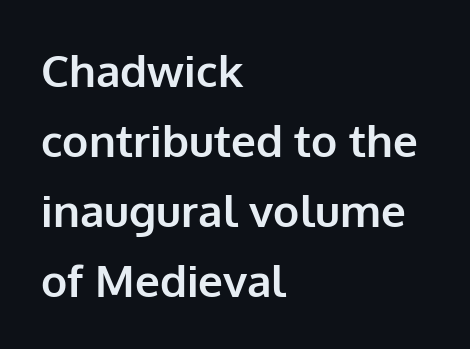
{"serif": "no", "italic": "no", "bold": "yes", "weight": "bold", "width": "normal", "stroke_contrast": "low", "x_height": "medium", "monospaced": "no", "underline": "no", "align": "left", "line_spacing": "normal", "line_spacing_ratio": 1.59, "letter_spacing": "normal", "letter_spacing_em": 0.0, "glyph_px": 44}
